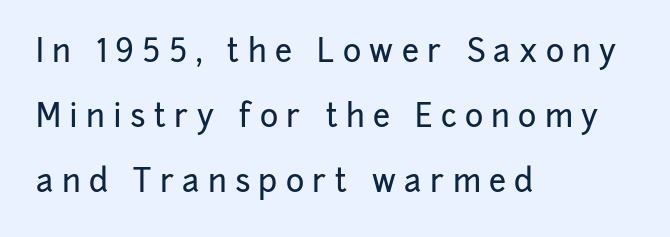
The image shows 31 px sans-serif type, upright; set left-aligned, loose line spacing (2.09x), unusually wide letter spacing (+0.27 em), not underlined; low stroke contrast and a medium x-height.
